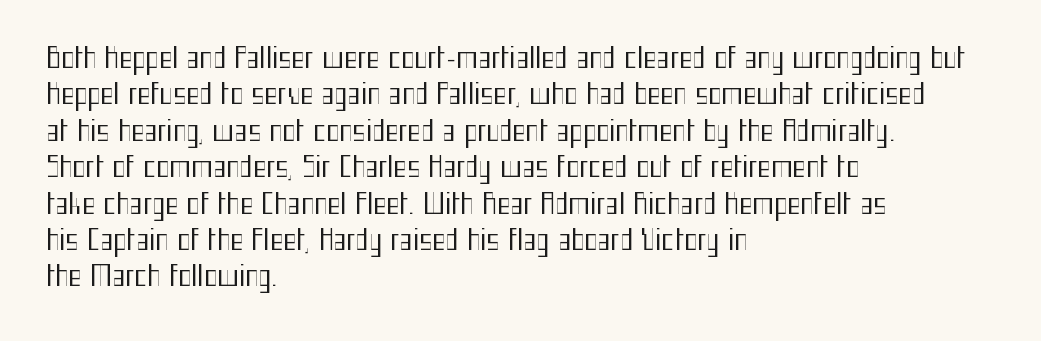
The baseline area is clear. Each letter's strokes conclude bluntly, with no projecting serifs. Does extra space separate the letters? No, they use regular spacing. The font is comparable to plain body text, perhaps lighter.
